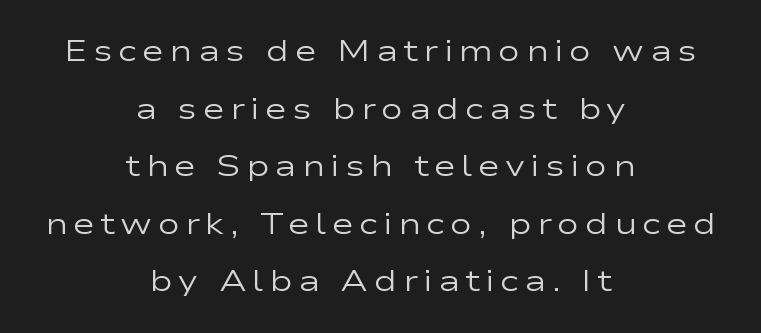
A typesetter would mark this as roman, not italic. Is this a sans? Yes — the strokes have no serifs. Think of a printed novel: that variable character pitch is what you see here. Weight: regular or lighter. A centered setting, common on invitations and titles, is used for this passage.
